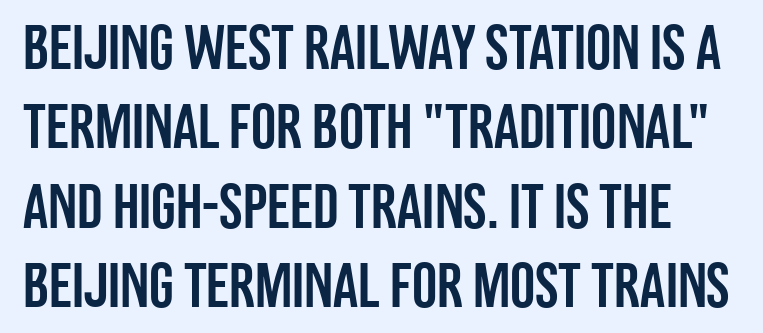
These lines are rendered in a variable-pitch font. Every stem runs plumb, perpendicular to the baseline. Leading: standard. You could call the tracking neutral — neither tight nor loose. Examine the stroke ends and you'll find no serifs. Any mark beneath the type? The region is blank.
